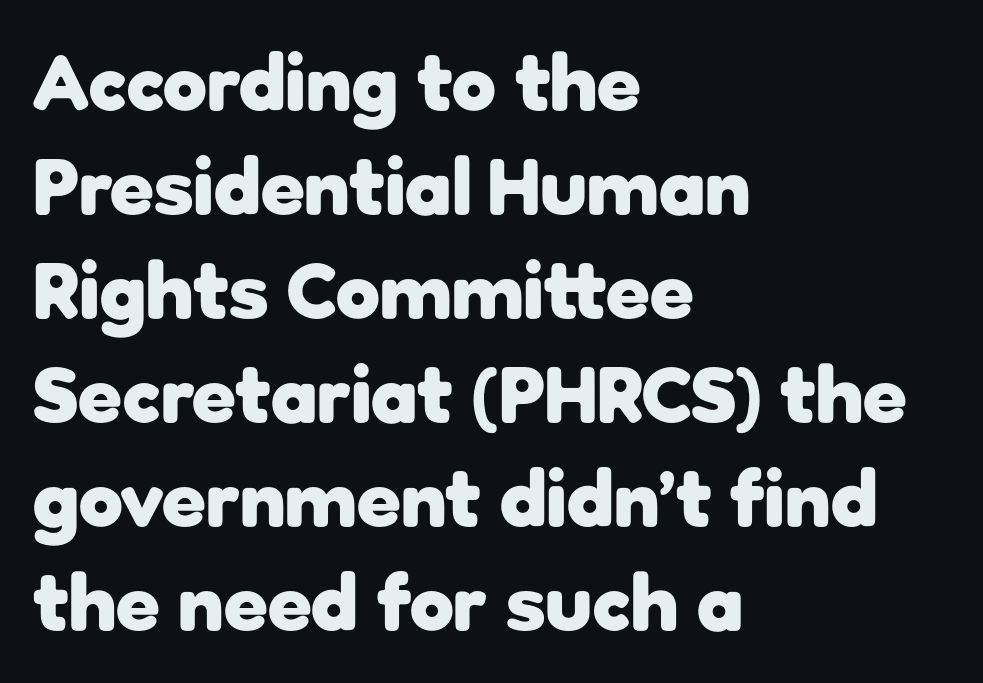
{"serif": "no", "italic": "no", "bold": "yes", "weight": "heavy", "width": "normal", "stroke_contrast": "low", "x_height": "medium", "monospaced": "no", "underline": "no", "align": "left", "line_spacing": "normal", "line_spacing_ratio": 1.3, "letter_spacing": "normal", "letter_spacing_em": 0.0, "glyph_px": 80}
